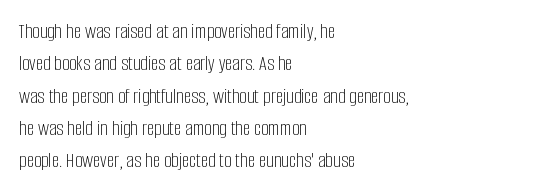
{"italic": "no", "bold": "no", "underline": "no", "align": "left", "line_spacing": "normal", "line_spacing_ratio": 1.54, "letter_spacing": "normal", "letter_spacing_em": 0.0, "glyph_px": 21}
